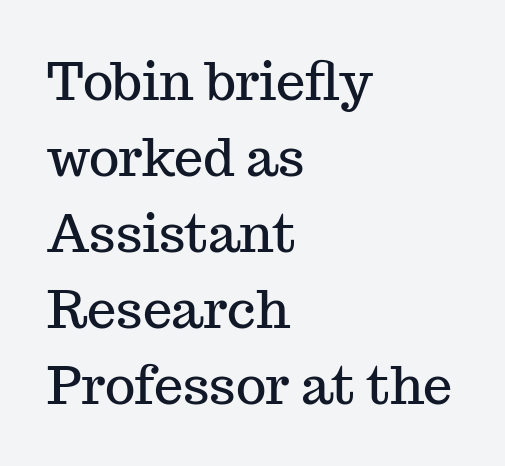
Notice how the passage keeps a crisp vertical edge on the left only. Are there feet on the stems? There are — it's a serif. Tall strokes in this sample are plumb rather than angled. Line spacing here is normal. Spacing between characters is what you'd get straight out of the box. Here the designer chose a conventional face with non-uniform glyph widths.
